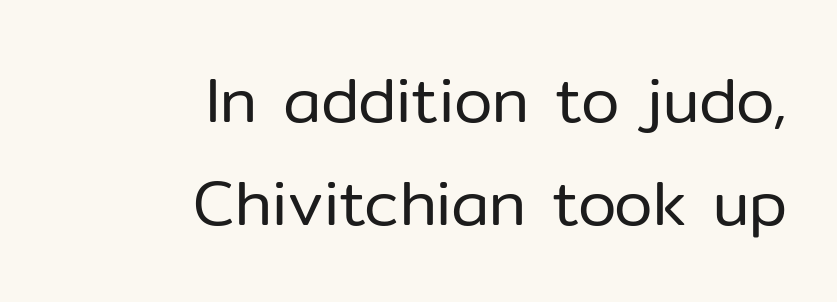
The image shows 62 px regular-weight sans-serif type, upright; set right-aligned, normal line spacing (1.66x), normal letter spacing, not underlined; low stroke contrast and a medium x-height.
